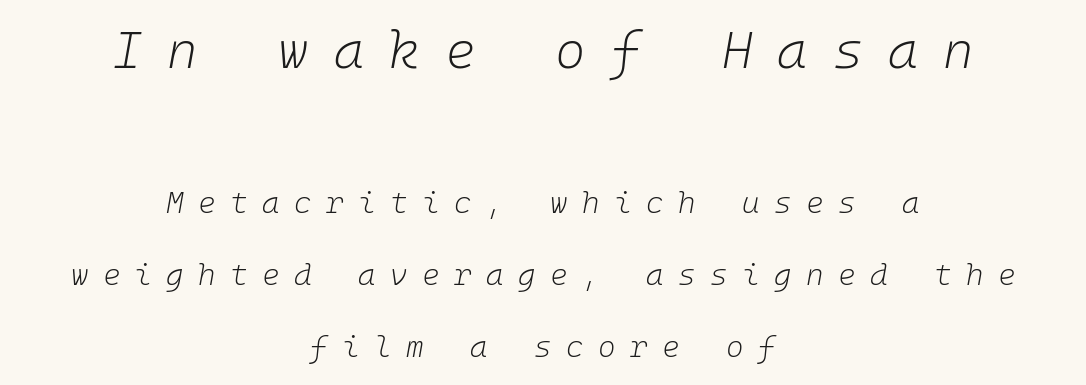
Widely set lines give the paragraph a tall, airy silhouette. Between one letter and the next there's a generous, obvious gap. The composition opens big and finishes small. This rendering features lettering with no underline.
